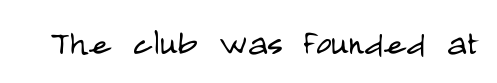
The image shows 42 px light, condensed sans-serif type, upright; set normal letter spacing, not underlined; low stroke contrast and a large x-height.
